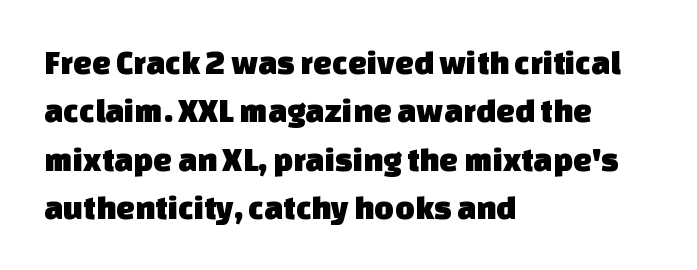
{"serif": "no", "width": "normal", "stroke_contrast": "low", "x_height": "large", "monospaced": "no", "underline": "no", "align": "left", "line_spacing": "normal", "line_spacing_ratio": 1.42, "letter_spacing": "normal", "letter_spacing_em": 0.0, "glyph_px": 34}
